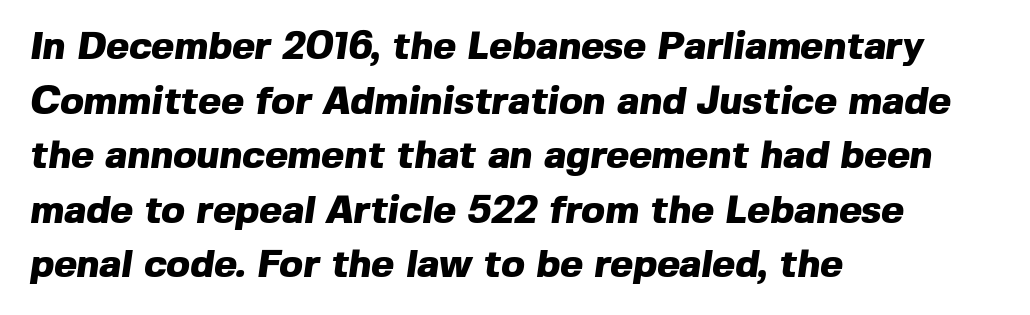
Q: Is the text bold? A: Yes.
Q: Is the typeface a serif or a sans-serif typeface? A: Sans-serif.
Q: Is the text underlined? A: No.
Q: How is the paragraph aligned? A: Left-aligned.
Q: Is the spacing between letters normal or unusually wide? A: Normal.
Q: Is the spacing between lines tight, normal or loose? A: Normal.
Q: Width (condensed, normal, or wide)? A: Normal.
Q: x-height? A: Medium.
Q: Monospaced? A: No.
